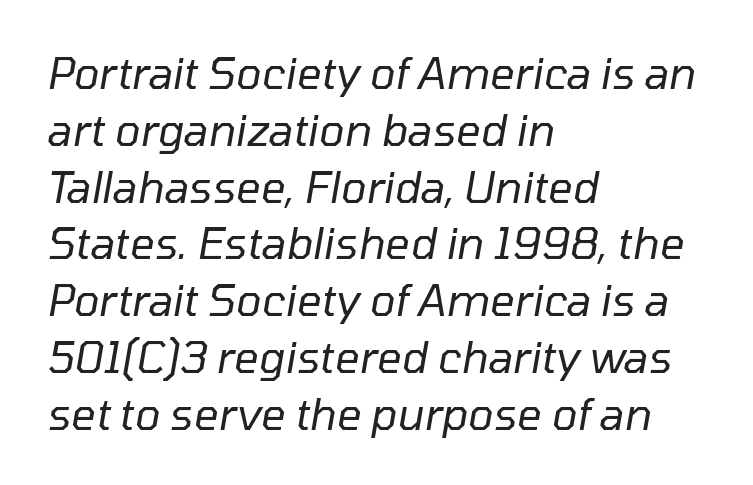
The image shows 43 px regular-weight type, italic (leaning right); set left-aligned, normal line spacing (1.32x), normal letter spacing, not underlined; low stroke contrast and a medium x-height.
